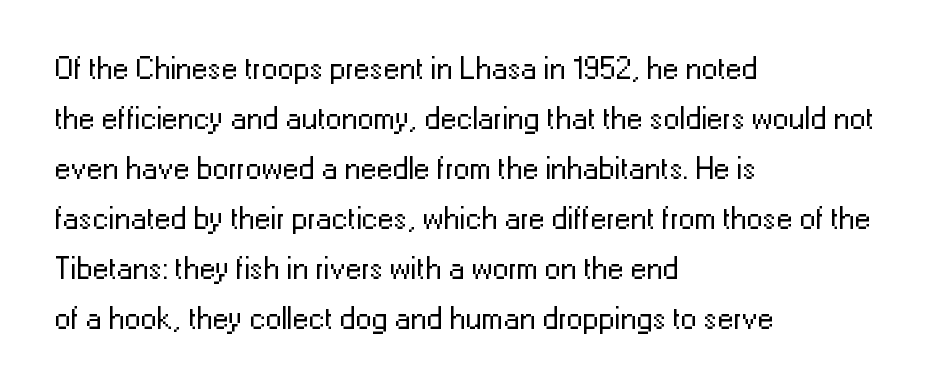
Q: Is the text bold? A: No.
Q: Is the text italic (slanted)? A: No, it is upright.
Q: Is the typeface a serif or a sans-serif typeface? A: Sans-serif.
Q: Is the text underlined? A: No.
Q: How is the paragraph aligned? A: Left-aligned.
Q: Is the spacing between letters normal or unusually wide? A: Normal.
Q: Is the spacing between lines tight, normal or loose? A: Normal.
Q: Width (condensed, normal, or wide)? A: Normal.
Q: Stroke contrast? A: Low.
Q: x-height? A: Medium.
Q: Monospaced? A: No.
